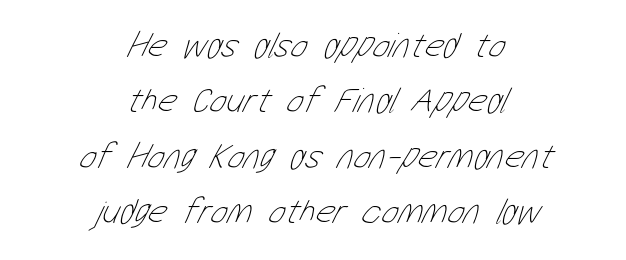
Q: Is the text bold? A: No.
Q: Is the text underlined? A: No.
Q: How is the paragraph aligned? A: Centered.
Q: Is the spacing between letters normal or unusually wide? A: Normal.
Q: Is the spacing between lines tight, normal or loose? A: Normal.
Q: Width (condensed, normal, or wide)? A: Condensed.
Q: Stroke contrast? A: Low.
Q: x-height? A: Medium.
Q: Monospaced? A: No.
